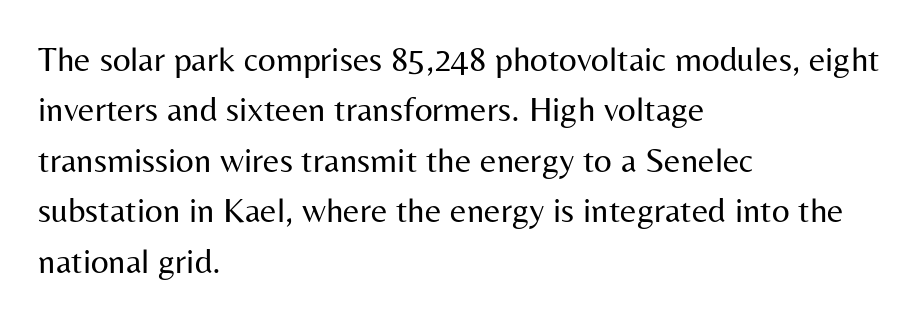
The image shows 35 px regular-weight sans-serif type, upright; set left-aligned, normal line spacing (1.44x), normal letter spacing, not underlined; medium stroke contrast and a medium x-height.
